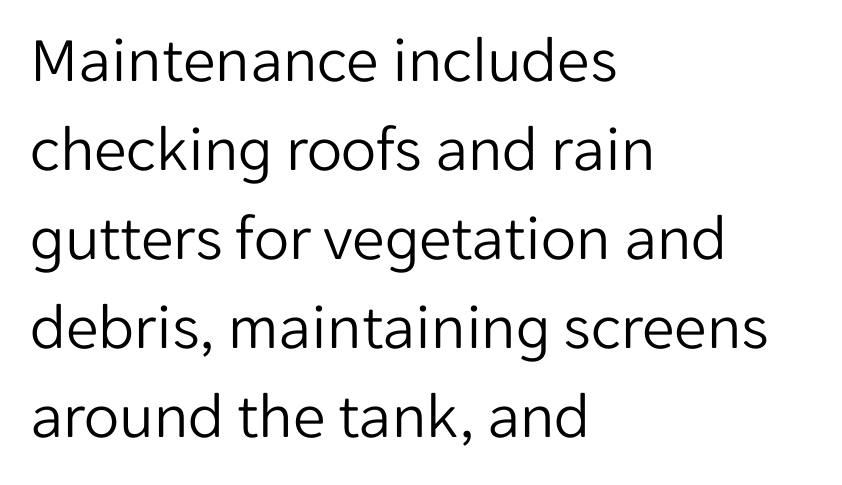
The gap between lines stays unmarked. Students, note that the glyphs here touch the page at normal intervals. Layout note: lines flush left. Are there feet on the stems? There aren't — it's a sans. Honestly, the row spacing looks completely unremarkable.
